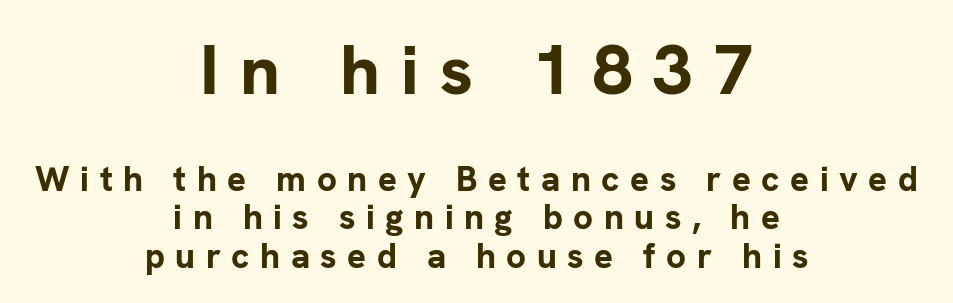
The image shows 70 px bold sans-serif type, upright; set centered, tight line spacing (1.09x), unusually wide letter spacing (+0.3 em), not underlined; the first (top) block is 2.0x larger; low stroke contrast and a medium x-height.
